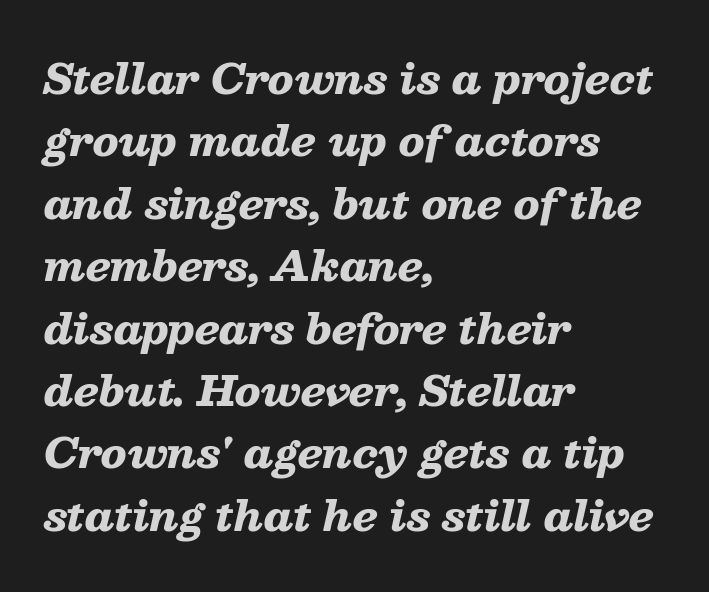
{"italic": "yes", "lean": "right", "slant_degrees": 13, "bold": "yes", "weight": "heavy", "width": "wide", "stroke_contrast": "low", "x_height": "medium", "monospaced": "no", "underline": "no", "align": "left", "line_spacing": "normal", "line_spacing_ratio": 1.56, "letter_spacing": "normal", "letter_spacing_em": 0.0, "glyph_px": 40}
